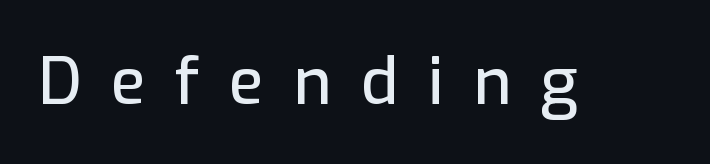
This is sans-serif lettering, the kind often seen on screens and signage. The space directly below the letters is spotless. The typography opts for an upright posture over an oblique one. Proportional: the letters do not fall into vertical columns. The letterforms stand isolated, each surrounded by extra space.
